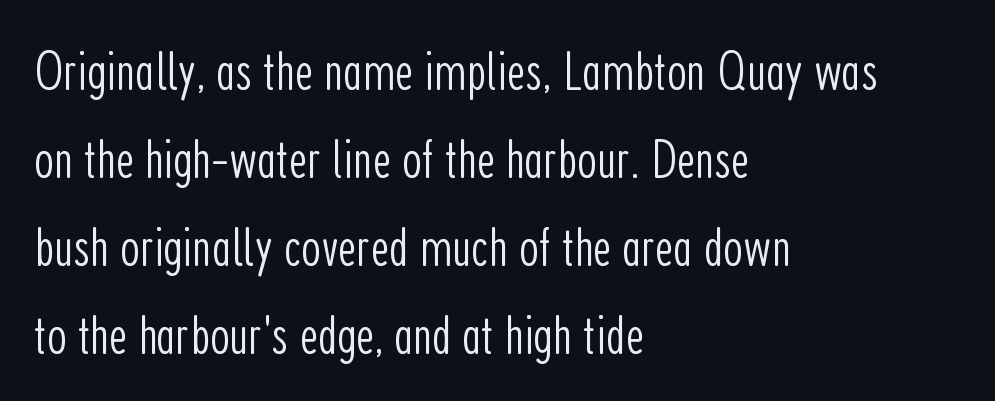
Q: Is the text bold? A: No.
Q: Is the text italic (slanted)? A: No, it is upright.
Q: Is the typeface a serif or a sans-serif typeface? A: Sans-serif.
Q: Is the text underlined? A: No.
Q: How is the paragraph aligned? A: Left-aligned.
Q: Is the spacing between letters normal or unusually wide? A: Normal.
Q: Is the spacing between lines tight, normal or loose? A: Normal.
Q: Width (condensed, normal, or wide)? A: Condensed.
Q: Stroke contrast? A: Low.
Q: x-height? A: Medium.
Q: Monospaced? A: No.
